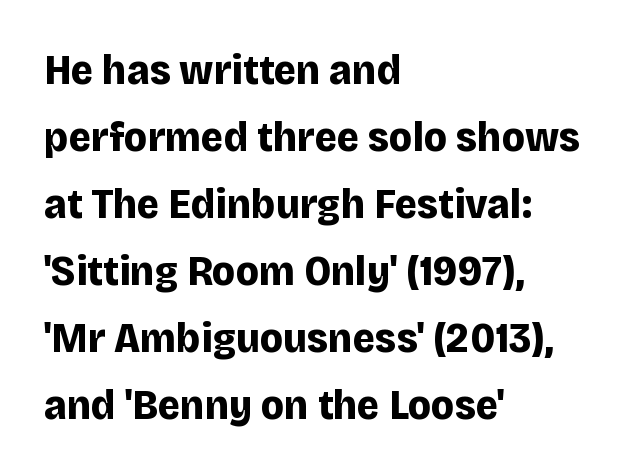
Each letter keeps its own natural width here, so spacing adapts to shape. You can tell it's not italic because the verticals are truly vertical. The face used here has the dense, thick strokes of a bold. Is this a sans? Yes — the strokes have no serifs.
